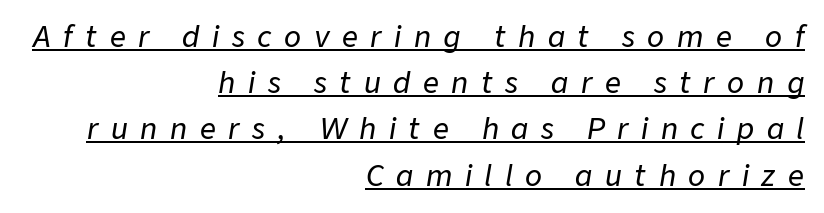
The image shows 28 px text type, italic (leaning right); set right-aligned, normal line spacing (1.65x), unusually wide letter spacing (+0.45 em), underlined; low stroke contrast and a medium x-height.
